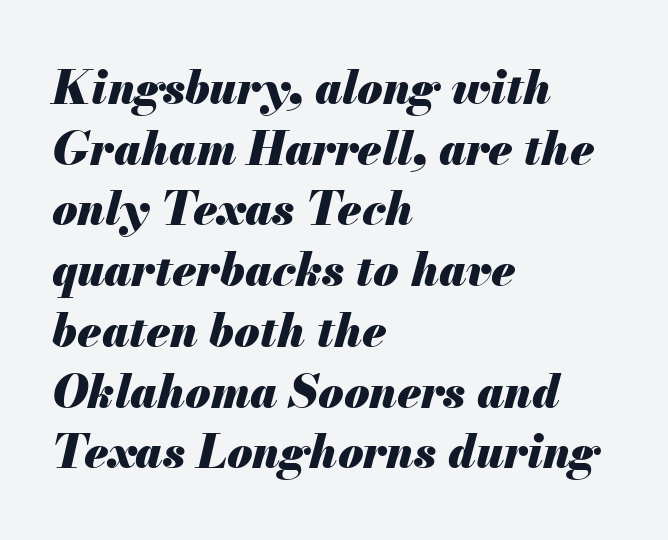
{"italic": "yes", "lean": "right", "slant_degrees": 13, "bold": "yes", "weight": "heavy", "width": "normal", "stroke_contrast": "medium", "x_height": "small", "monospaced": "no", "underline": "no", "align": "left", "line_spacing": "normal", "line_spacing_ratio": 1.32, "letter_spacing": "normal", "letter_spacing_em": 0.0, "glyph_px": 46}
